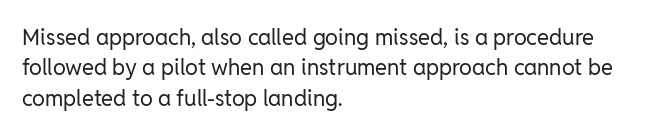
A quiet, ordinary-to-light weight characterises the typeface. The text block is weighted toward the left margin, trailing off unevenly rightward. This rendering leaves character spacing at its baseline value. Characters remain perfectly vertical along every line. The strip under each line holds only bare page.
